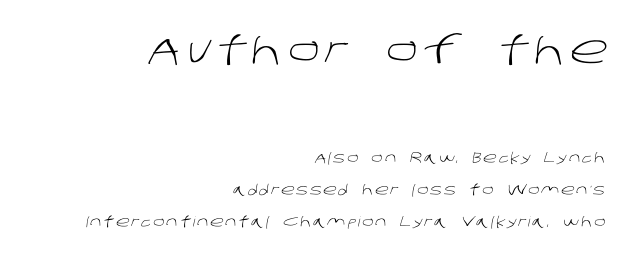
Q: Is the text bold? A: No.
Q: Is the typeface a serif or a sans-serif typeface? A: Sans-serif.
Q: Is the text underlined? A: No.
Q: How is the paragraph aligned? A: Right-aligned.
Q: Is the spacing between lines tight, normal or loose? A: Loose.
Q: Which block of text is set in a larger size, the first (top) or the second (bottom)? A: The first (top) one.
Q: Width (condensed, normal, or wide)? A: Normal.
Q: Stroke contrast? A: Low.
Q: x-height? A: Large.
Q: Monospaced? A: No.
